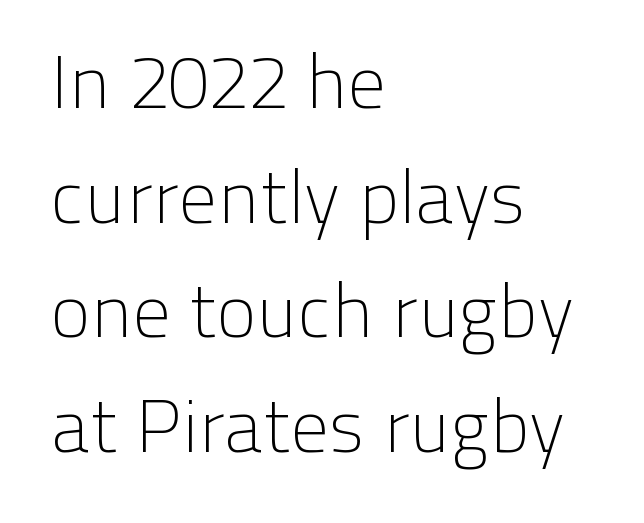
The image shows 75 px light sans-serif type, upright; set left-aligned, normal line spacing (1.53x), normal letter spacing, not underlined; low stroke contrast and a medium x-height.
